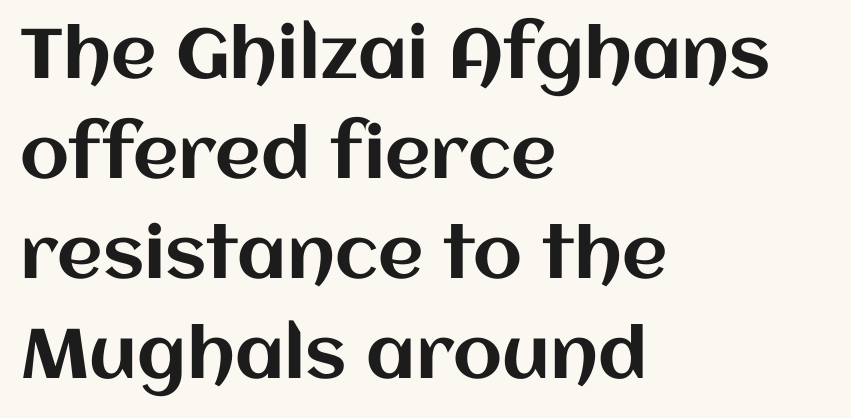
The image shows 70 px text type, upright; set left-aligned, normal line spacing (1.43x), normal letter spacing, not underlined; medium stroke contrast and a large x-height.
